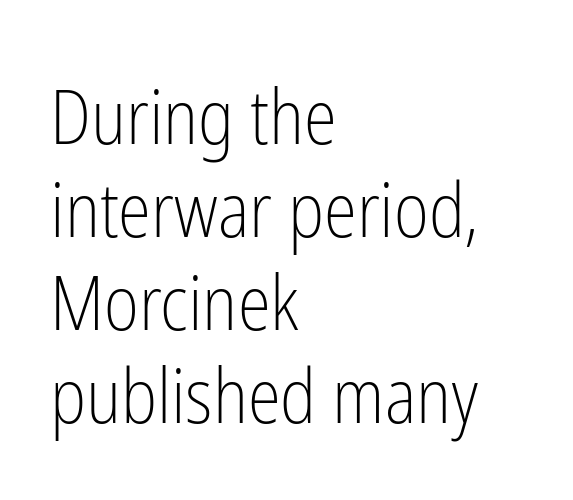
{"serif": "no", "italic": "no", "bold": "no", "weight": "light", "width": "condensed", "stroke_contrast": "low", "x_height": "medium", "monospaced": "no", "underline": "no", "align": "left", "line_spacing_ratio": 1.24, "letter_spacing": "normal", "letter_spacing_em": 0.0, "glyph_px": 75}
